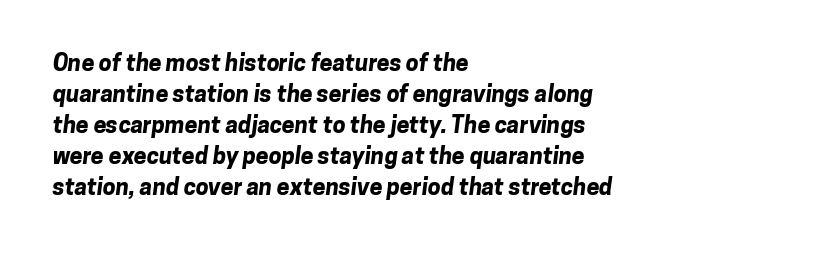
Q: Is the text bold? A: Yes.
Q: Is the text underlined? A: No.
Q: How is the paragraph aligned? A: Left-aligned.
Q: Is the spacing between letters normal or unusually wide? A: Normal.
Q: Is the spacing between lines tight, normal or loose? A: Normal.
